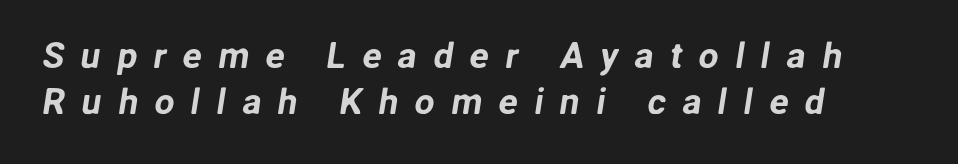
These lines stack with their left ends in a neat column. Clear beneath every line of the passage. Students, note that the glyphs here are deliberately spaced far apart. The rendering uses natural spacing where letterforms have individual widths. Grotesque or geometric, the face here clearly has no serifs. Rows of type keep a routine distance in the vertical direction.
